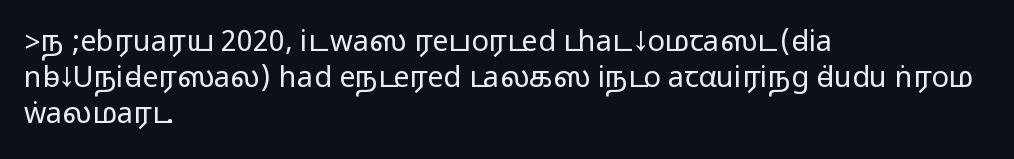
A typesetter would label this face a sans. Only glyphs here, with clear space below each row. These lines are rendered in a variable-pitch font. Designer's note — italics off, roman on. Notice how the passage keeps a crisp vertical edge on the left only.
